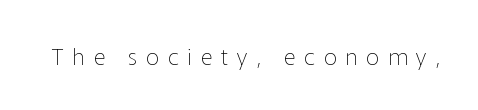
Tall strokes in this sample are plumb rather than angled. Vertical stems look standard width or narrower in stroke. Here the glyphs are tracked loosely, breaking word shapes into spaced letters. Decoration check: the copy has no underline.
